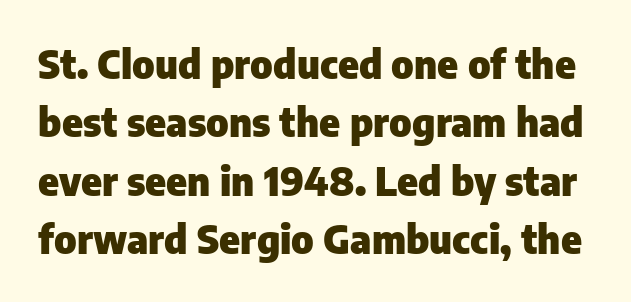
{"serif": "no", "italic": "no", "bold": "yes", "weight": "heavy", "width": "normal", "stroke_contrast": "low", "x_height": "medium", "monospaced": "no", "underline": "no", "line_spacing": "normal", "line_spacing_ratio": 1.5, "letter_spacing": "normal", "letter_spacing_em": 0.0, "glyph_px": 39}
